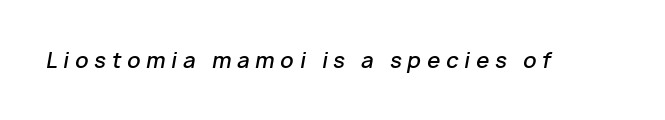
Q: Is the text bold? A: Semi-bold.
Q: Is the text italic (slanted)? A: Yes, it leans right by about 10 degrees.
Q: Is the text underlined? A: No.
Q: Is the spacing between letters normal or unusually wide? A: Unusually wide.
